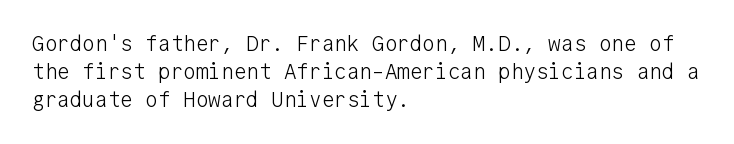
Q: Is the text bold? A: No.
Q: Is the text italic (slanted)? A: No, it is upright.
Q: Is the text underlined? A: No.
Q: How is the paragraph aligned? A: Left-aligned.
Q: Is the spacing between letters normal or unusually wide? A: Normal.
Q: Is the spacing between lines tight, normal or loose? A: Normal.
